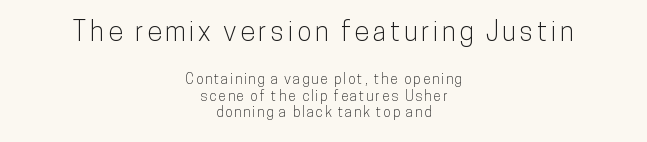
The letters stand straight up with perfectly vertical stems. Descenders are the only things crossing below the line. This sample is center-justified, so both line endings float freely. A student would notice the top passage is typeset larger than what follows.
